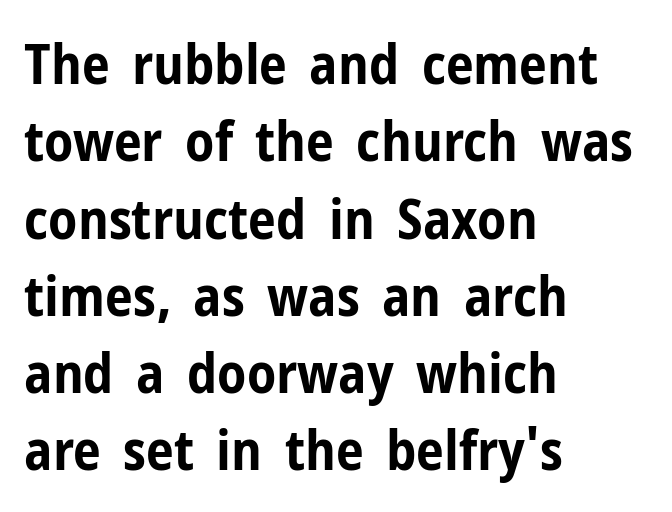
The image shows 56 px bold, condensed sans-serif type, upright; set left-aligned, normal line spacing (1.38x), normal letter spacing, not underlined; low stroke contrast and a medium x-height.
